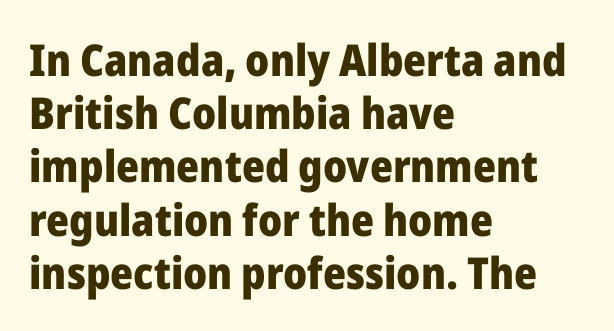
{"serif": "no", "italic": "no", "bold": "yes", "weight": "heavy", "width": "normal", "stroke_contrast": "low", "x_height": "medium", "monospaced": "no", "underline": "no", "align": "left", "line_spacing_ratio": 1.21, "letter_spacing": "normal", "letter_spacing_em": 0.0, "glyph_px": 44}
